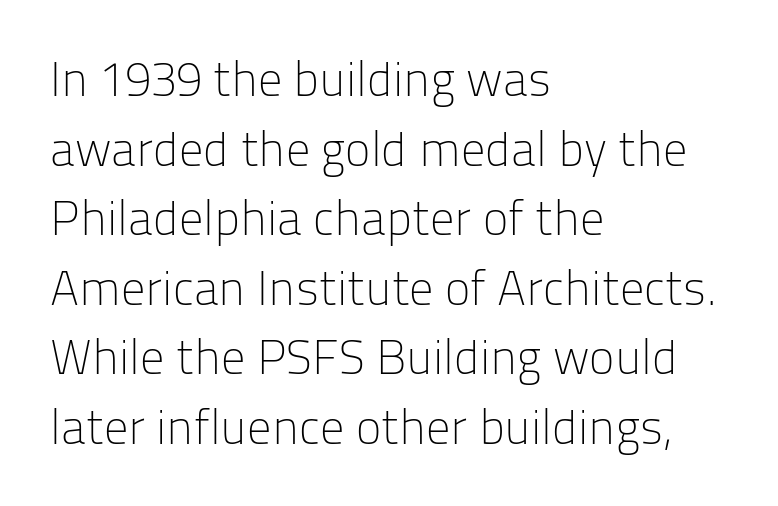
Q: Is the text bold? A: No.
Q: Is the text italic (slanted)? A: No, it is upright.
Q: Is the typeface a serif or a sans-serif typeface? A: Sans-serif.
Q: Is the text underlined? A: No.
Q: How is the paragraph aligned? A: Left-aligned.
Q: Is the spacing between letters normal or unusually wide? A: Normal.
Q: Is the spacing between lines tight, normal or loose? A: Normal.
Q: Width (condensed, normal, or wide)? A: Normal.
Q: Stroke contrast? A: Low.
Q: x-height? A: Medium.
Q: Monospaced? A: No.
